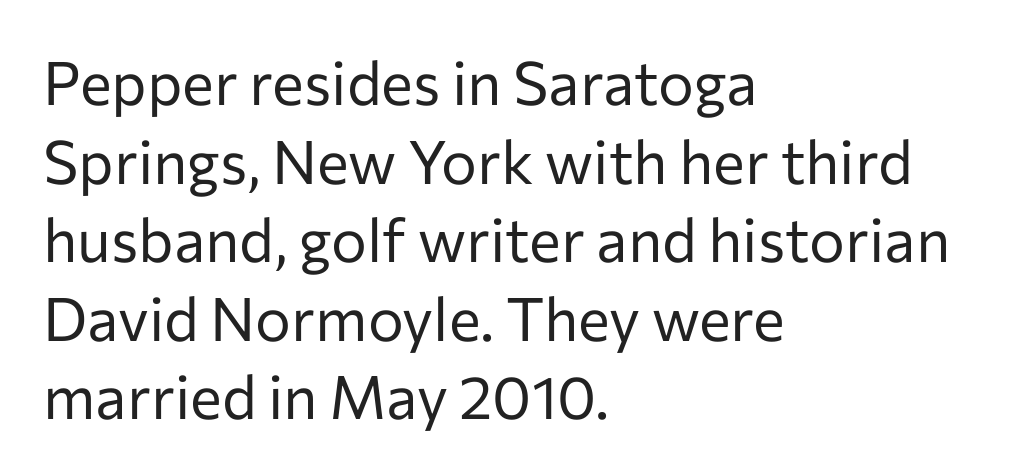
One glance says typical: line gaps are just what's usual. Horizontally, the lines are justified to the leading edge only. If you drew a line through each stem, it would be perfectly vertical. Do the characters align in a grid? No, the font is proportional.
